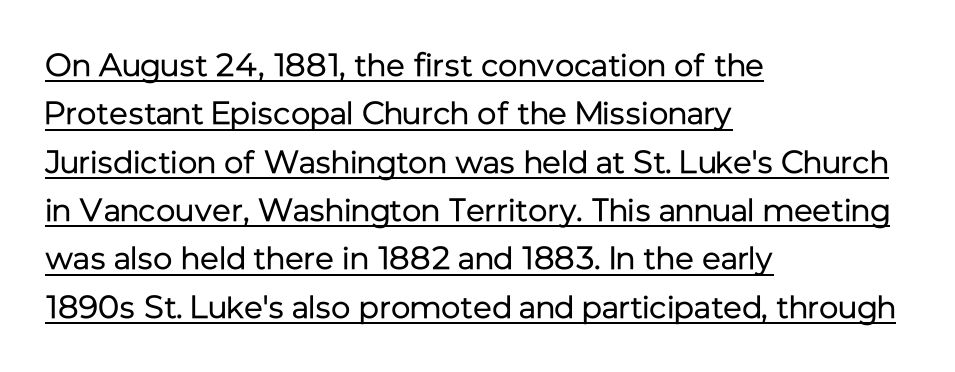
Q: Is the text bold? A: No.
Q: Is the text italic (slanted)? A: No, it is upright.
Q: Is the typeface a serif or a sans-serif typeface? A: Sans-serif.
Q: Is the text underlined? A: Yes.
Q: How is the paragraph aligned? A: Left-aligned.
Q: Is the spacing between letters normal or unusually wide? A: Normal.
Q: Is the spacing between lines tight, normal or loose? A: Normal.
Q: Width (condensed, normal, or wide)? A: Normal.
Q: Stroke contrast? A: Low.
Q: x-height? A: Medium.
Q: Monospaced? A: No.
